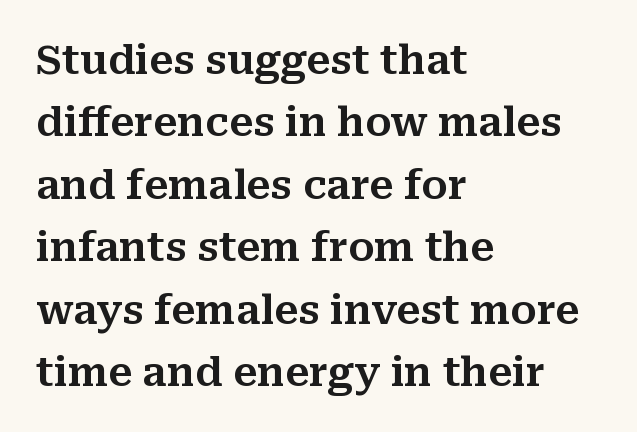
Q: Is the text italic (slanted)? A: No, it is upright.
Q: Is the typeface a serif or a sans-serif typeface? A: Serif.
Q: Is the text underlined? A: No.
Q: How is the paragraph aligned? A: Left-aligned.
Q: Is the spacing between letters normal or unusually wide? A: Normal.
Q: Is the spacing between lines tight, normal or loose? A: Normal.
Q: Width (condensed, normal, or wide)? A: Normal.
Q: Stroke contrast? A: Medium.
Q: x-height? A: Medium.
Q: Monospaced? A: No.
